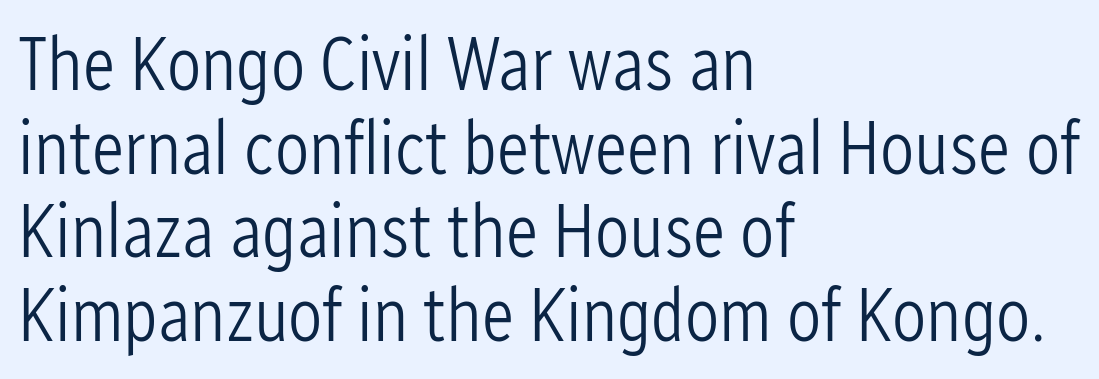
{"serif": "no", "italic": "no", "bold": "no", "weight": "light", "width": "condensed", "stroke_contrast": "low", "x_height": "medium", "monospaced": "no", "underline": "no", "align": "left", "line_spacing": "tight", "line_spacing_ratio": 1.1, "letter_spacing": "normal", "letter_spacing_em": 0.0, "glyph_px": 76}
